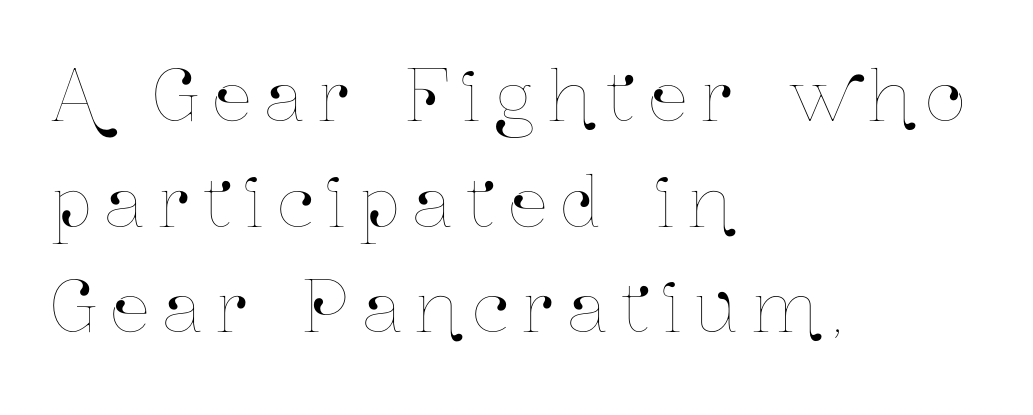
{"italic": "no", "width": "condensed", "stroke_contrast": "low", "x_height": "medium", "monospaced": "no", "underline": "no", "align": "left", "line_spacing": "normal", "line_spacing_ratio": 1.53, "letter_spacing": "wide", "letter_spacing_em": 0.21, "glyph_px": 69}
